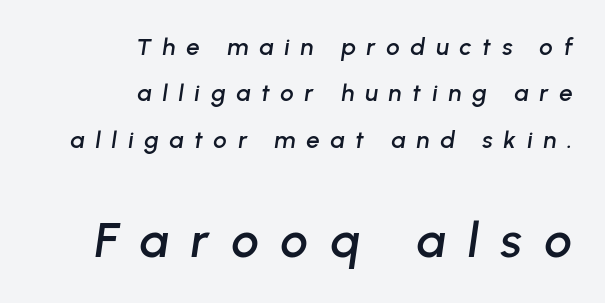
The image shows 49 px text type, italic (leaning right); set right-aligned, loose line spacing (1.93x), unusually wide letter spacing (+0.45 em), not underlined; the second (bottom) block is 2.04x larger; low stroke contrast and a medium x-height.
